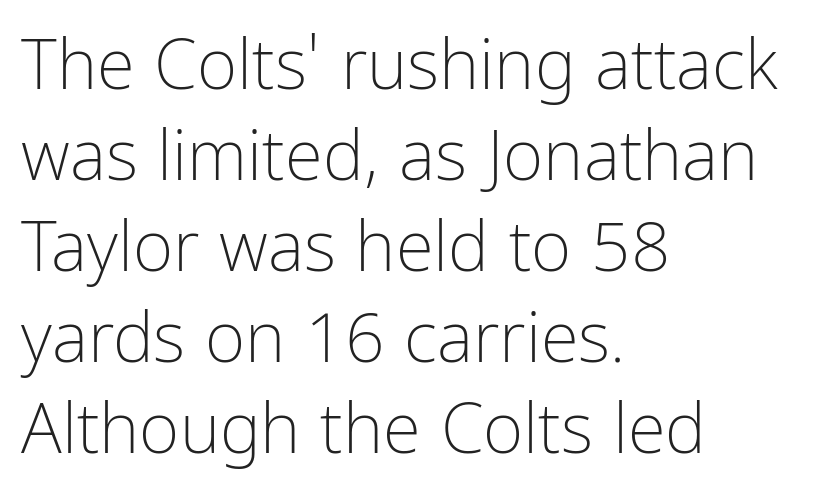
The axis of the letterforms is exactly vertical. The glyphs are unaccompanied by any horizontal stroke below them. Notice how the passage keeps a crisp vertical edge on the left only. Tracking here is standard; glyphs follow each other at the usual distance.
